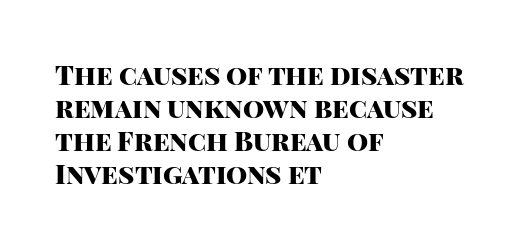
The image shows 27 px bold type, upright; set left-aligned, line spacing 1.22x, normal letter spacing, not underlined.
